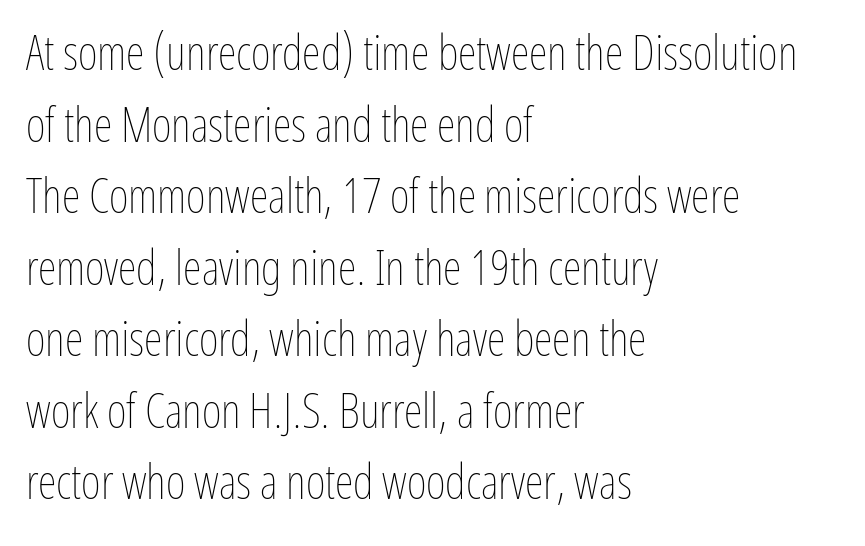
The image shows 48 px thin, condensed type, upright; set left-aligned, normal line spacing (1.49x), normal letter spacing, not underlined; low stroke contrast and a medium x-height.
